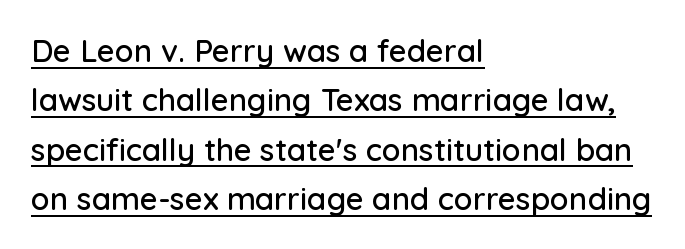
Q: Is the text italic (slanted)? A: No, it is upright.
Q: Is the typeface a serif or a sans-serif typeface? A: Sans-serif.
Q: Is the text underlined? A: Yes.
Q: How is the paragraph aligned? A: Left-aligned.
Q: Is the spacing between letters normal or unusually wide? A: Normal.
Q: Is the spacing between lines tight, normal or loose? A: Normal.
Q: Width (condensed, normal, or wide)? A: Normal.
Q: Stroke contrast? A: Low.
Q: x-height? A: Medium.
Q: Monospaced? A: No.
